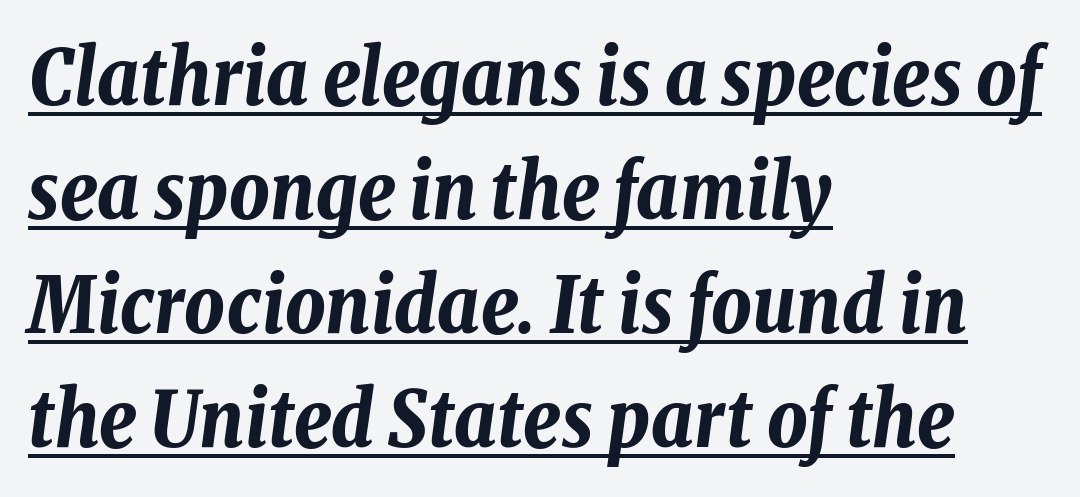
The image shows 78 px bold, condensed type, italic (leaning right); set left-aligned, normal line spacing (1.46x), normal letter spacing, underlined; low stroke contrast and a medium x-height.
